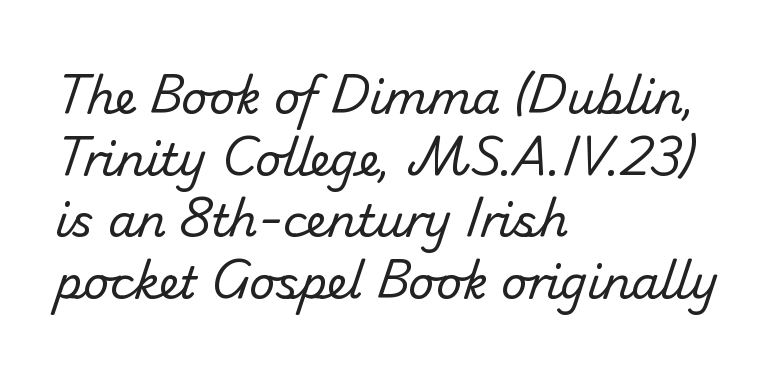
Q: Is the text bold? A: No.
Q: Is the typeface a serif or a sans-serif typeface? A: Sans-serif.
Q: Is the text underlined? A: No.
Q: How is the paragraph aligned? A: Left-aligned.
Q: Is the spacing between letters normal or unusually wide? A: Normal.
Q: Is the spacing between lines tight, normal or loose? A: Normal.
Q: Width (condensed, normal, or wide)? A: Normal.
Q: Stroke contrast? A: Low.
Q: x-height? A: Small.
Q: Monospaced? A: No.
